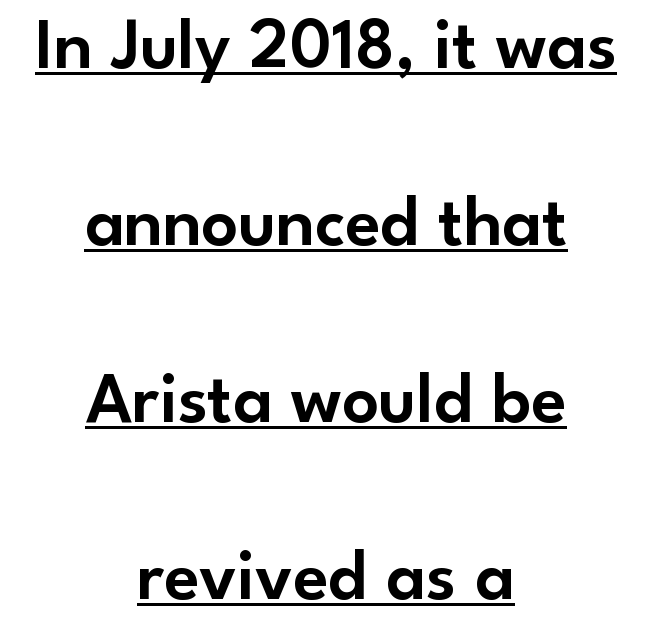
Q: Is the text italic (slanted)? A: No, it is upright.
Q: Is the typeface a serif or a sans-serif typeface? A: Sans-serif.
Q: Is the text underlined? A: Yes.
Q: How is the paragraph aligned? A: Centered.
Q: Is the spacing between letters normal or unusually wide? A: Normal.
Q: Is the spacing between lines tight, normal or loose? A: Loose.
Q: Width (condensed, normal, or wide)? A: Normal.
Q: Stroke contrast? A: Low.
Q: x-height? A: Small.
Q: Monospaced? A: No.
